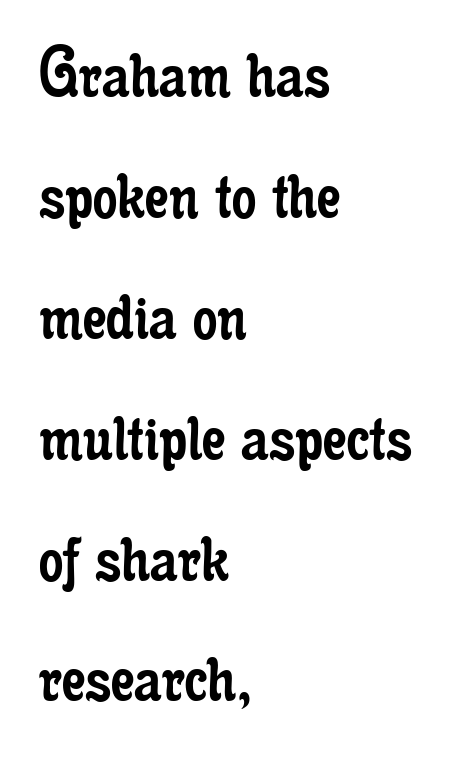
The letters sit at their default tracking, neither squeezed nor spread. Each letter keeps its own natural width here, so spacing adapts to shape. Casual observation: everything's shoved over to the left. Stroke thickness stays within the range of a standard reading face or lighter. The lines sit at an ordinary, default distance from one another. Letters rest on an invisible, unmarked baseline.
